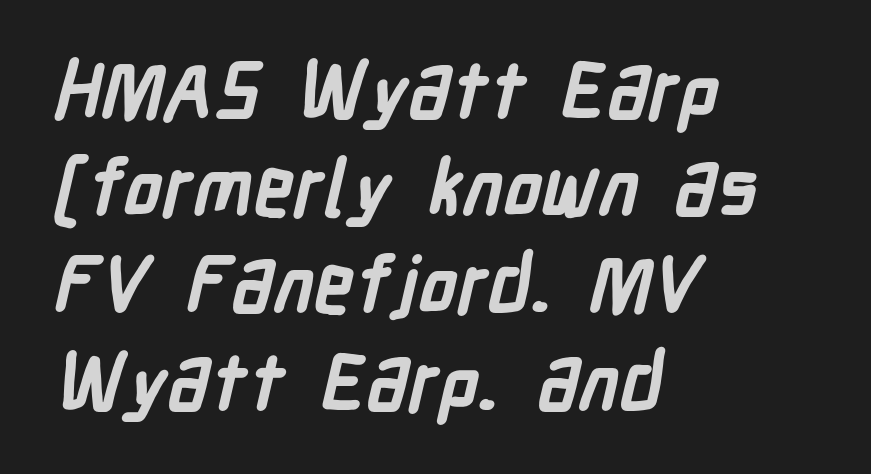
Q: Is the text bold? A: Yes.
Q: Is the typeface a serif or a sans-serif typeface? A: Sans-serif.
Q: Is the text underlined? A: No.
Q: How is the paragraph aligned? A: Left-aligned.
Q: Is the spacing between letters normal or unusually wide? A: Normal.
Q: Width (condensed, normal, or wide)? A: Condensed.
Q: Stroke contrast? A: Low.
Q: x-height? A: Medium.
Q: Monospaced? A: No.
